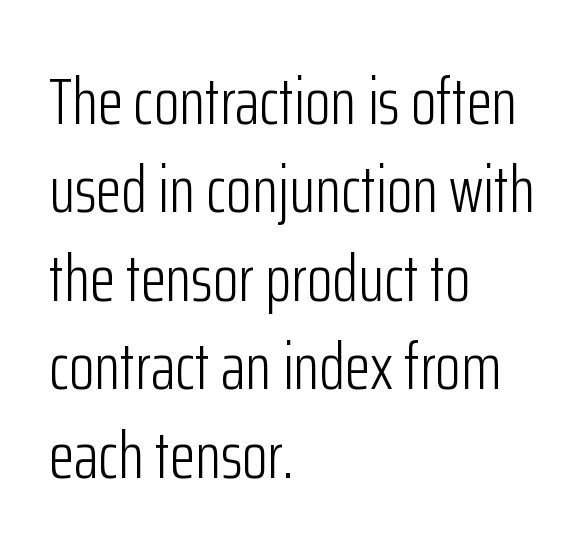
The image shows 66 px light, condensed sans-serif type, upright; set left-aligned, normal line spacing (1.34x), normal letter spacing, not underlined; low stroke contrast and a medium x-height.
